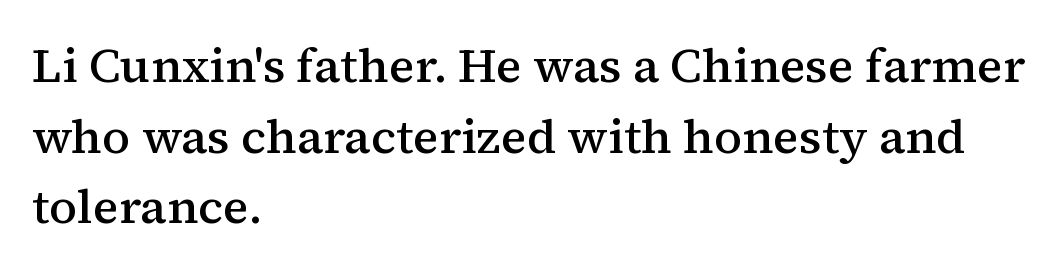
{"serif": "yes", "italic": "no", "bold": "semi", "weight": "semibold", "width": "normal", "stroke_contrast": "medium", "x_height": "medium", "monospaced": "no", "underline": "no", "align": "left", "line_spacing": "normal", "line_spacing_ratio": 1.47, "letter_spacing": "normal", "letter_spacing_em": 0.0, "glyph_px": 48}
